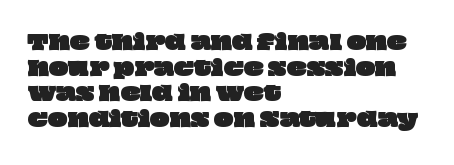
Horizontal alignment here is leftward, the default for most running prose. Words appear dense and cohesive because spacing is normal. Lines of text with bare space underneath.
